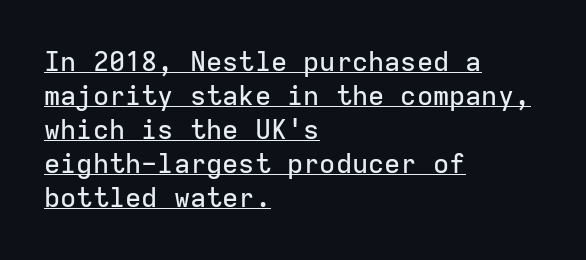
{"italic": "no", "underline": "yes", "align": "left", "line_spacing": "normal", "line_spacing_ratio": 1.26, "letter_spacing": "normal", "letter_spacing_em": 0.0, "glyph_px": 27}
